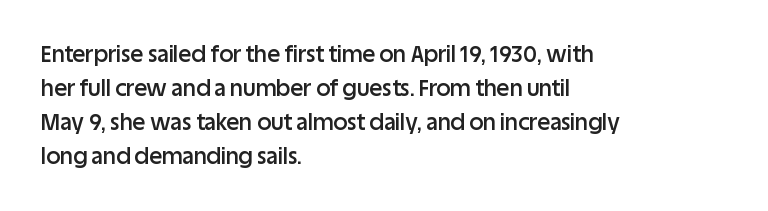
Notice how the stems are strictly vertical — no italics here. The passage shown has conventional tracking throughout. As a designer I'd log this as weight 600, semibold. Line beginnings align vertically; line endings do not.
